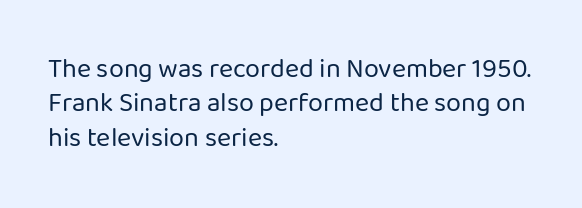
The image shows 27 px text type, upright; set left-aligned, normal line spacing (1.27x), normal letter spacing, not underlined.
